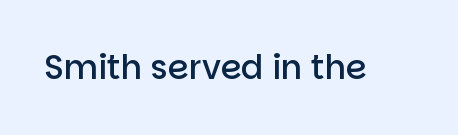
The image shows 33 px semibold sans-serif type, upright; set normal letter spacing, not underlined; low stroke contrast and a large x-height.
